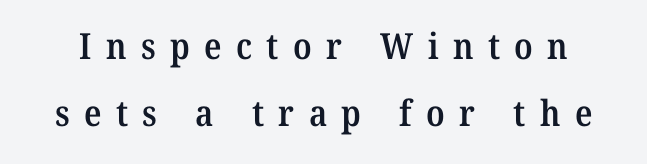
Q: Is the text bold? A: Semi-bold.
Q: Is the typeface a serif or a sans-serif typeface? A: Serif.
Q: Is the text underlined? A: No.
Q: Is the spacing between letters normal or unusually wide? A: Unusually wide.
Q: Width (condensed, normal, or wide)? A: Normal.
Q: Stroke contrast? A: Medium.
Q: x-height? A: Medium.
Q: Monospaced? A: No.
